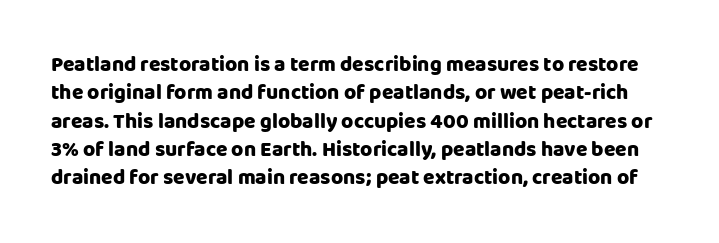
The line-height multiplier appears to be the usual default. Vertical strokes here are truly vertical. The type is set solid horizontally, with unmodified tracking. The gap between lines stays unmarked.
